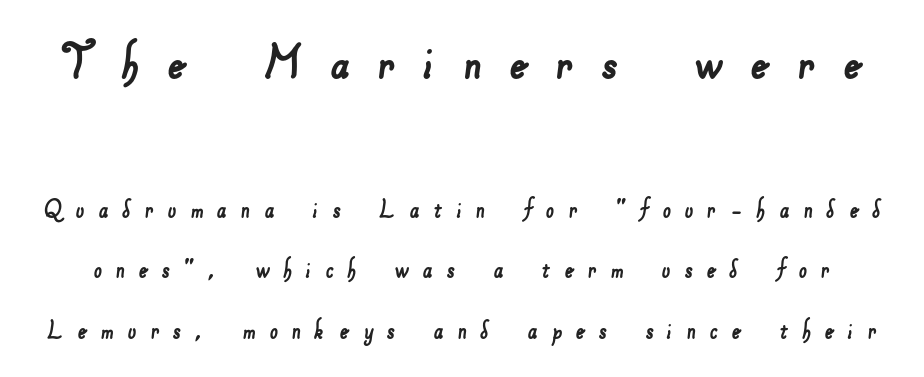
{"serif": "no", "width": "normal", "stroke_contrast": "low", "x_height": "small", "monospaced": "no", "underline": "no", "line_spacing": "loose", "line_spacing_ratio": 2.07, "letter_spacing": "wide", "letter_spacing_em": 0.48, "larger_block": "first", "size_ratio": 2.0, "glyph_px": 58}
